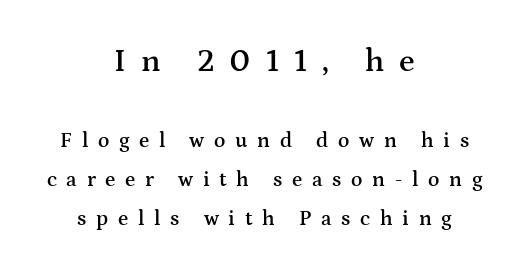
The image shows 32 px semibold, wide serif type, upright; set centered, line spacing 1.86x, unusually wide letter spacing (+0.46 em), not underlined; the first (top) block is 1.52x larger; medium stroke contrast and a medium x-height.
